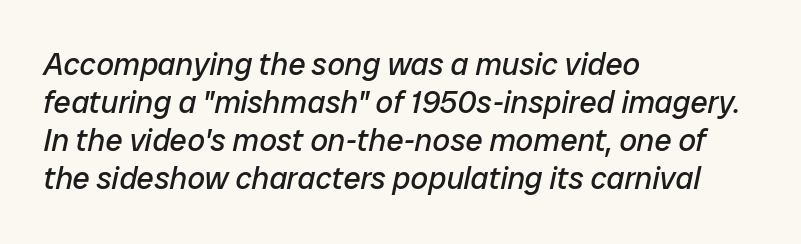
There's an unmistakable incline to the writing here. The weight tops out at a normal text grade. Proportional: the letters do not fall into vertical columns. The space directly below the letters is spotless.
